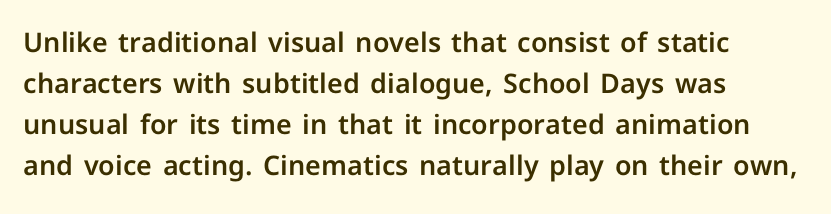
Underlining? Definitely not there. The passage shown stacks its lines at a standard gap. Tall strokes in this sample are plumb rather than angled. Is the block centered? No — it sits flush against the left margin.
